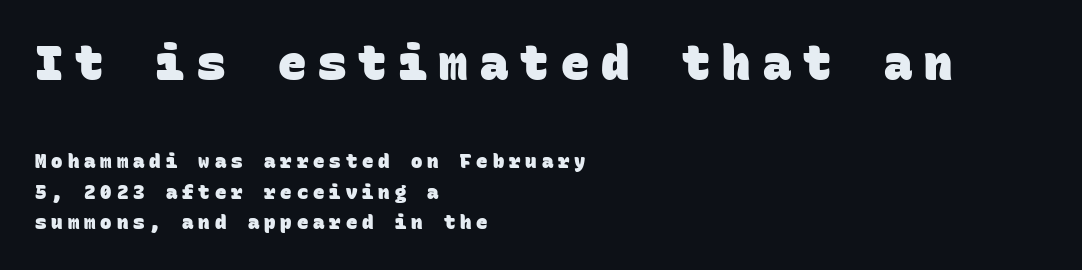
{"serif": "no", "bold": "yes", "weight": "heavy", "width": "normal", "stroke_contrast": "low", "x_height": "large", "monospaced": "yes", "underline": "no", "align": "left", "line_spacing": "normal", "line_spacing_ratio": 1.62, "letter_spacing": "wide", "letter_spacing_em": 0.26, "larger_block": "first", "size_ratio": 2.47, "glyph_px": 47}
